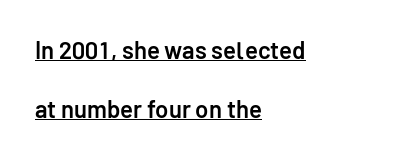
{"italic": "no", "bold": "semi", "underline": "yes", "align": "left", "line_spacing": "loose", "line_spacing_ratio": 2.46, "letter_spacing": "normal", "letter_spacing_em": 0.0, "glyph_px": 24}
